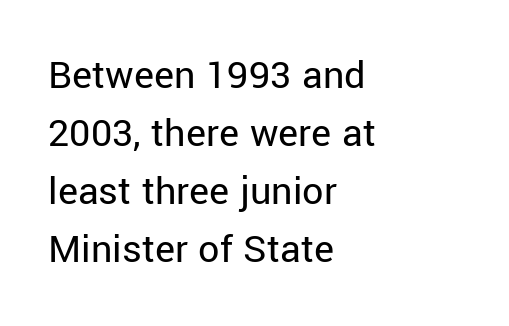
The image shows 42 px regular-weight sans-serif type, upright; set left-aligned, normal line spacing (1.38x), normal letter spacing, not underlined; low stroke contrast and a medium x-height.
